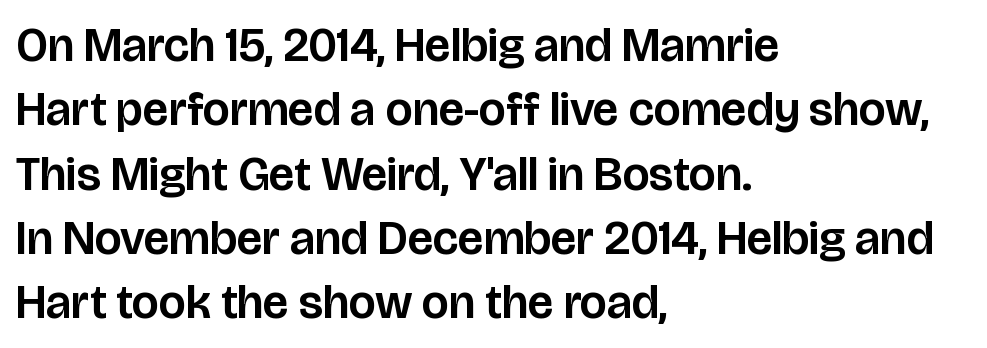
{"serif": "no", "italic": "no", "width": "normal", "stroke_contrast": "low", "x_height": "large", "monospaced": "no", "underline": "no", "align": "left", "line_spacing": "normal", "line_spacing_ratio": 1.34, "letter_spacing": "normal", "letter_spacing_em": 0.0, "glyph_px": 48}
